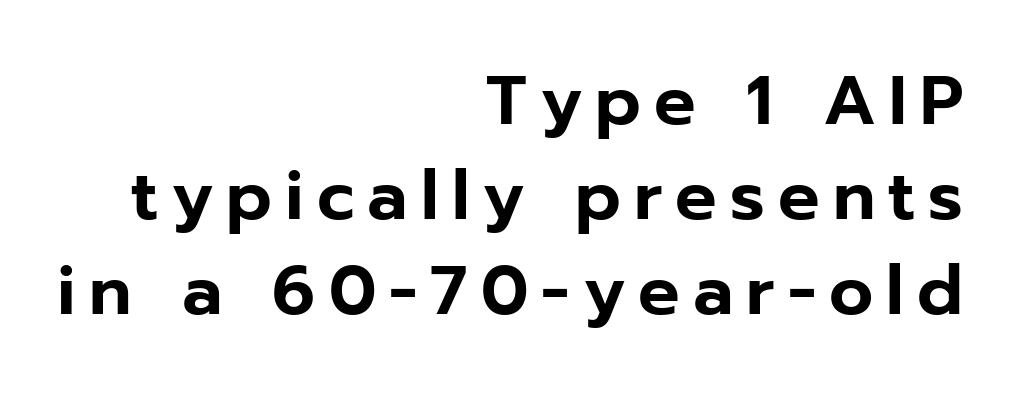
This sample has the flowing, uneven cadence of proportional lettering. The axis of the letterforms is exactly vertical. Classification — sans serif. The lines in this sample share a right terminus and differ only in where they begin. Check the space under the baseline: it is left empty.
